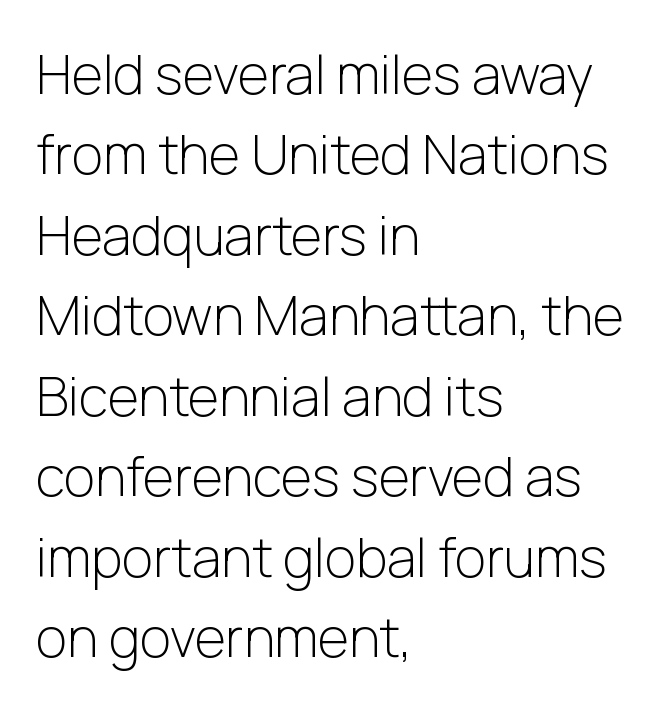
The image shows 54 px light sans-serif type, upright; set left-aligned, normal line spacing (1.49x), normal letter spacing, not underlined; low stroke contrast and a medium x-height.
